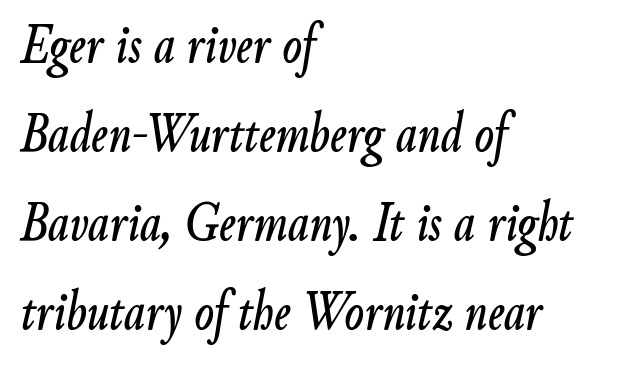
Q: Is the text italic (slanted)? A: Yes, it leans right by about 9 degrees.
Q: Is the text underlined? A: No.
Q: How is the paragraph aligned? A: Left-aligned.
Q: Is the spacing between letters normal or unusually wide? A: Normal.
Q: Is the spacing between lines tight, normal or loose? A: Normal.
Q: Width (condensed, normal, or wide)? A: Condensed.
Q: Stroke contrast? A: Low.
Q: x-height? A: Small.
Q: Monospaced? A: No.
